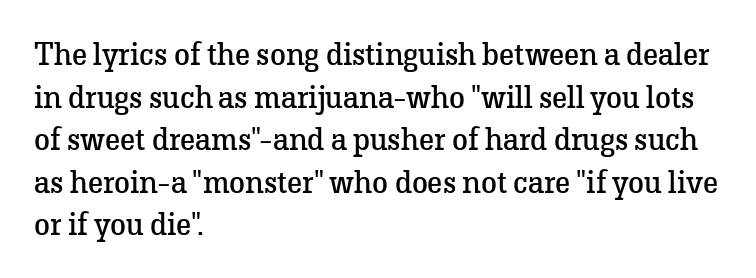
Q: Is the text bold? A: No.
Q: Is the text italic (slanted)? A: No, it is upright.
Q: Is the typeface a serif or a sans-serif typeface? A: Serif.
Q: Is the text underlined? A: No.
Q: How is the paragraph aligned? A: Left-aligned.
Q: Is the spacing between letters normal or unusually wide? A: Normal.
Q: Is the spacing between lines tight, normal or loose? A: Normal.
Q: Width (condensed, normal, or wide)? A: Normal.
Q: Stroke contrast? A: Low.
Q: x-height? A: Medium.
Q: Monospaced? A: No.
